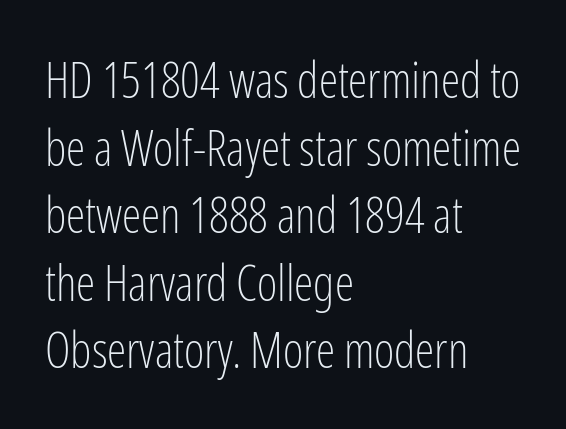
Q: Is the text bold? A: No.
Q: Is the text italic (slanted)? A: No, it is upright.
Q: Is the typeface a serif or a sans-serif typeface? A: Sans-serif.
Q: Is the text underlined? A: No.
Q: How is the paragraph aligned? A: Left-aligned.
Q: Is the spacing between letters normal or unusually wide? A: Normal.
Q: Is the spacing between lines tight, normal or loose? A: Normal.
Q: Width (condensed, normal, or wide)? A: Condensed.
Q: Stroke contrast? A: Low.
Q: x-height? A: Medium.
Q: Monospaced? A: No.
